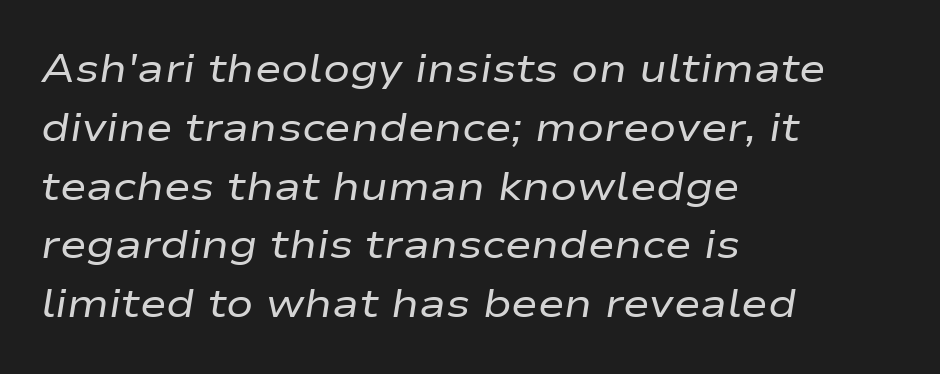
The image shows 40 px regular-weight, wide type, italic (leaning right); set left-aligned, normal line spacing (1.47x), normal letter spacing, not underlined; low stroke contrast and a medium x-height.
